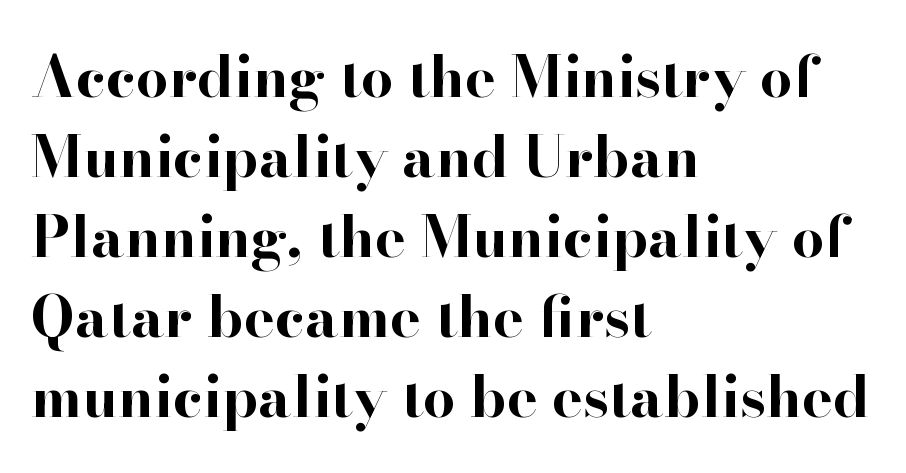
The image shows 58 px bold serif type, upright; set left-aligned, normal line spacing (1.38x), normal letter spacing, not underlined; high stroke contrast and a small x-height.
